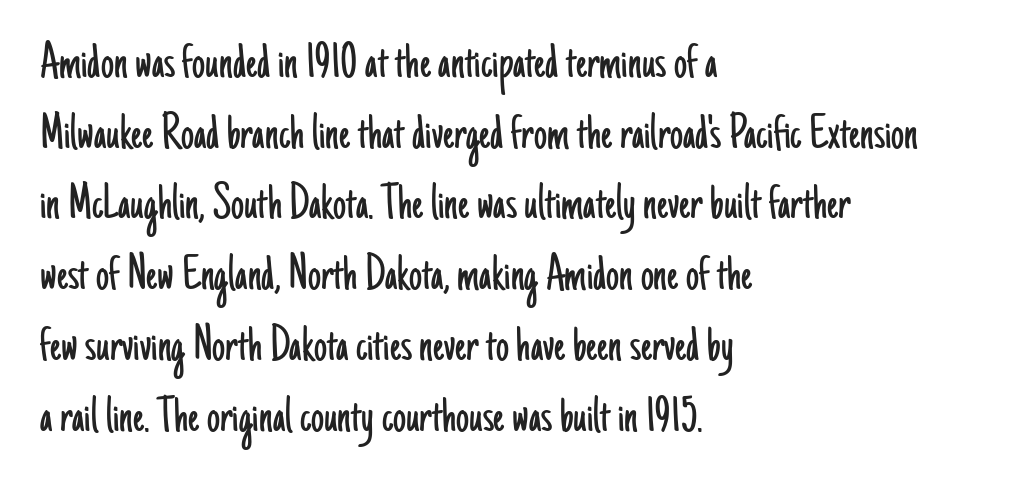
The image shows 52 px light, condensed sans-serif type, upright; set left-aligned, normal line spacing (1.36x), normal letter spacing, not underlined; low stroke contrast and a small x-height.
